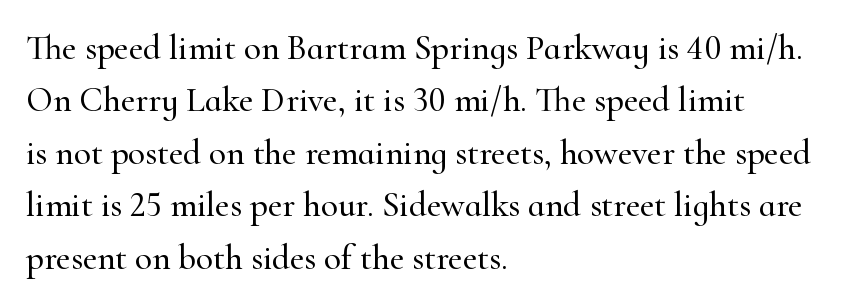
{"serif": "yes", "italic": "no", "width": "normal", "stroke_contrast": "high", "x_height": "small", "monospaced": "no", "underline": "no", "align": "left", "line_spacing": "normal", "line_spacing_ratio": 1.5, "letter_spacing": "normal", "letter_spacing_em": 0.0, "glyph_px": 35}
